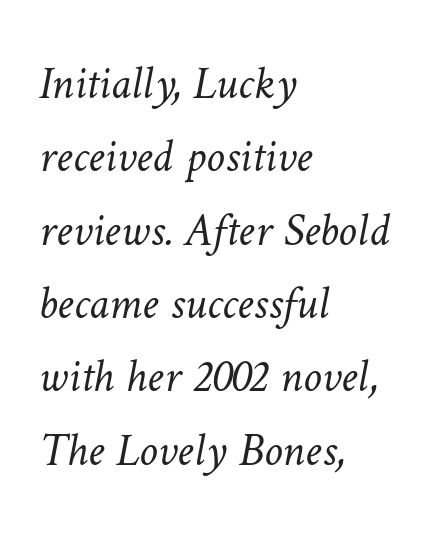
{"bold": "no", "weight": "light", "width": "normal", "stroke_contrast": "low", "x_height": "medium", "monospaced": "no", "underline": "no", "align": "left", "line_spacing": "normal", "line_spacing_ratio": 1.56, "letter_spacing": "normal", "letter_spacing_em": 0.0, "glyph_px": 47}
